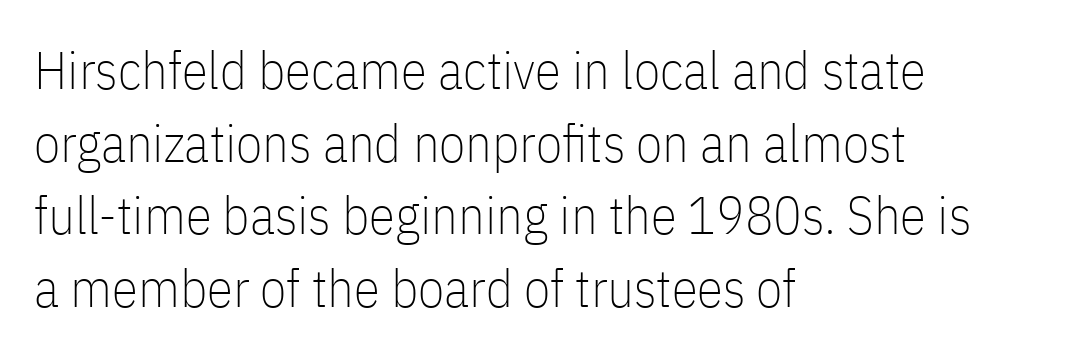
Here the designer chose a conventional face with non-uniform glyph widths. Leading: standard. The letterforms sit shoulder to shoulder at normal distance. The letters carry no serifs — their stems end cleanly without finishing strokes. Casual observation: everything's shoved over to the left. No heavy texture on the line: the type isn't bold.
